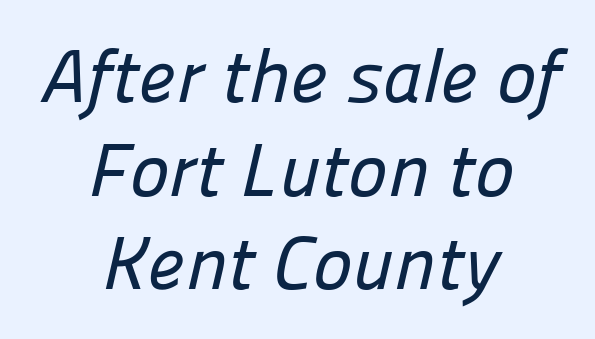
One glance says typical: line gaps are just what's usual. This rendering features lettering with no underline. The text was rendered using a sans face with plain stroke endings. The rendering positions every line midway between the sides. The line texture is even and compact thanks to regular tracking.
